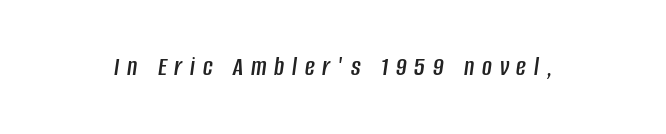
{"italic": "yes", "lean": "right", "slant_degrees": 8, "underline": "no", "letter_spacing": "wide", "letter_spacing_em": 0.29, "glyph_px": 27}
